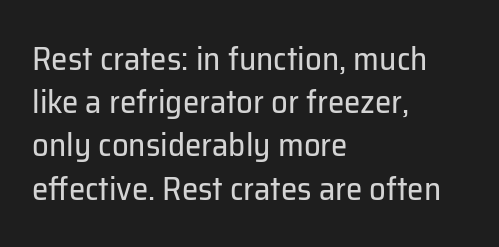
Q: Is the text bold? A: No.
Q: Is the text italic (slanted)? A: No, it is upright.
Q: Is the typeface a serif or a sans-serif typeface? A: Sans-serif.
Q: Is the text underlined? A: No.
Q: How is the paragraph aligned? A: Left-aligned.
Q: Is the spacing between letters normal or unusually wide? A: Normal.
Q: Is the spacing between lines tight, normal or loose? A: Normal.
Q: Width (condensed, normal, or wide)? A: Normal.
Q: Stroke contrast? A: Low.
Q: x-height? A: Medium.
Q: Monospaced? A: No.
